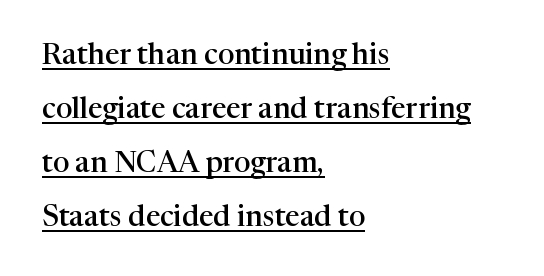
{"serif": "yes", "italic": "no", "bold": "semi", "weight": "semibold", "width": "normal", "stroke_contrast": "high", "x_height": "medium", "monospaced": "no", "underline": "yes", "align": "left", "line_spacing_ratio": 1.86, "letter_spacing": "normal", "letter_spacing_em": 0.0, "glyph_px": 29}
